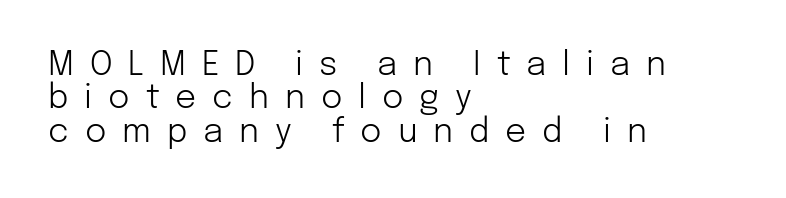
The image shows 33 px light sans-serif type, upright; set left-aligned, tight line spacing (1.01x), unusually wide letter spacing (+0.48 em), not underlined; low stroke contrast and a medium x-height.
